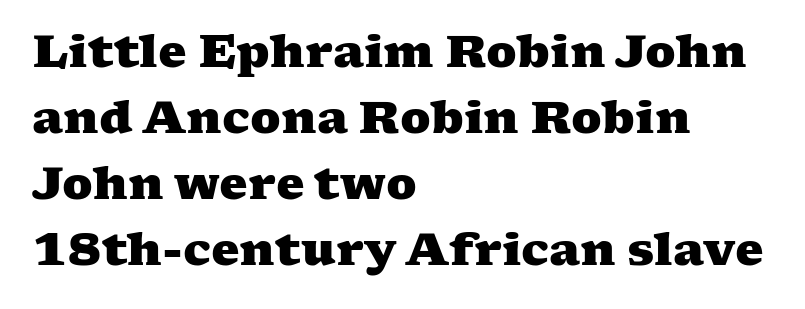
Old-style or modern, the face here clearly has serifs. The letters advance in unequal steps, a hallmark of proportional type. Letter spacing: default. Vertically, the passage feels balanced, rows spaced as you'd expect. Each glyph is drawn with heavy, bold strokes.
